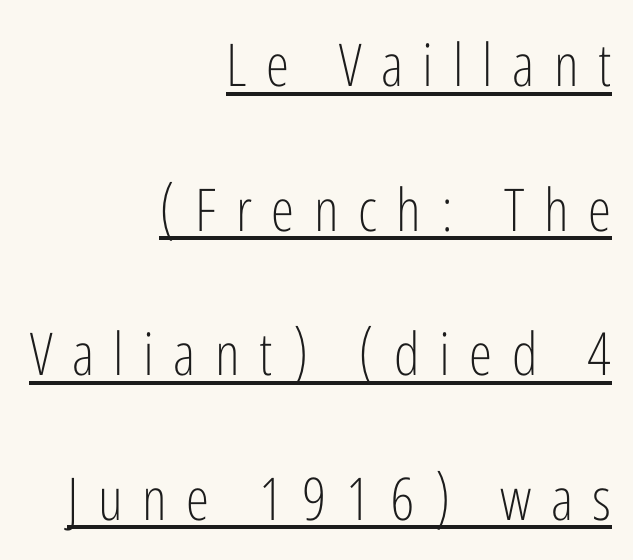
The image shows 59 px light, condensed sans-serif type, upright; set right-aligned, loose line spacing (2.45x), unusually wide letter spacing (+0.33 em), underlined; low stroke contrast and a medium x-height.
